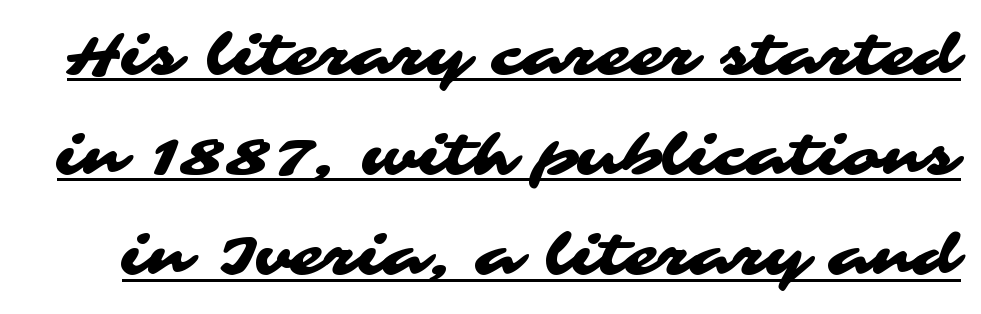
Q: Is the typeface a serif or a sans-serif typeface? A: Sans-serif.
Q: Is the text underlined? A: Yes.
Q: Is the spacing between letters normal or unusually wide? A: Normal.
Q: Width (condensed, normal, or wide)? A: Wide.
Q: Stroke contrast? A: Medium.
Q: x-height? A: Medium.
Q: Monospaced? A: No.
